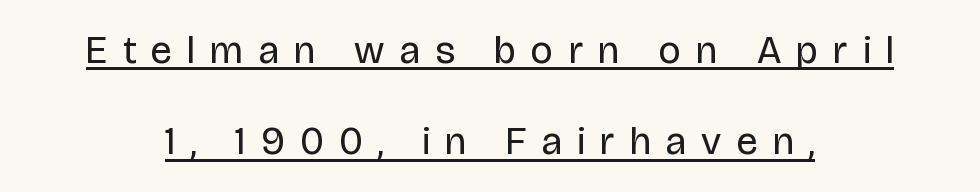
The image shows 39 px regular-weight sans-serif type, upright; set centered, loose line spacing (2.34x), unusually wide letter spacing (+0.39 em), underlined; low stroke contrast and a large x-height.
